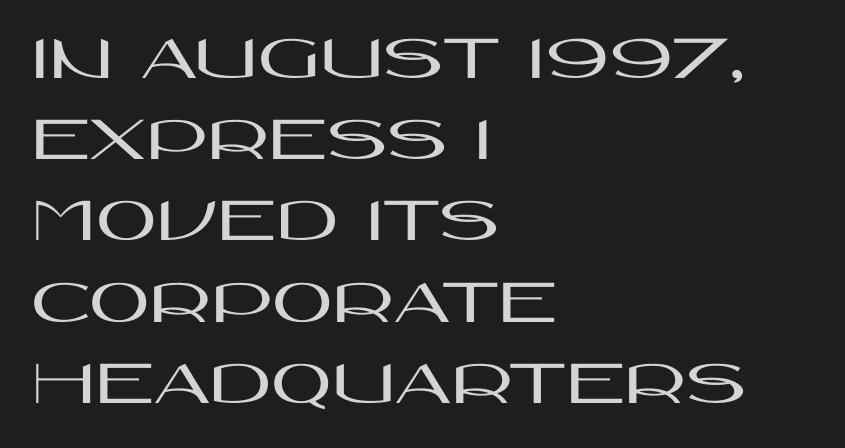
This rendering features lettering with no underline. Stroke terminals: plain, sans-serif. Is this a fixed-width face? No — the glyphs have proportional, varying widths. Ordinary non-slanted type is in use.
